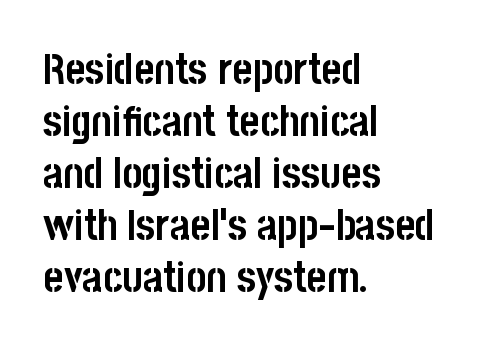
Q: Is the text bold? A: Yes.
Q: Is the text italic (slanted)? A: No, it is upright.
Q: Is the typeface a serif or a sans-serif typeface? A: Sans-serif.
Q: Is the text underlined? A: No.
Q: How is the paragraph aligned? A: Left-aligned.
Q: Is the spacing between letters normal or unusually wide? A: Normal.
Q: Width (condensed, normal, or wide)? A: Condensed.
Q: Stroke contrast? A: Low.
Q: x-height? A: Large.
Q: Monospaced? A: No.
